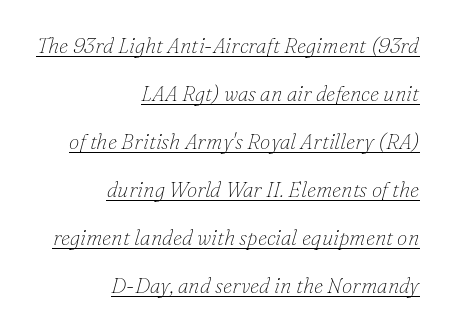
The image shows 21 px text type, italic (leaning right); set right-aligned, loose line spacing (2.29x), normal letter spacing, underlined.
